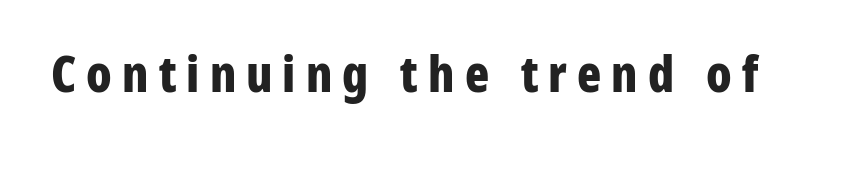
{"serif": "no", "italic": "no", "bold": "yes", "weight": "bold", "width": "condensed", "stroke_contrast": "low", "x_height": "medium", "monospaced": "no", "underline": "no", "letter_spacing": "wide", "letter_spacing_em": 0.2, "glyph_px": 50}
